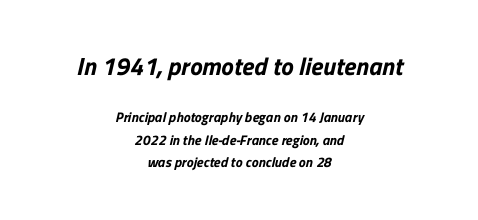
In terms of leading, this rendering sits right in the middle. The gap between lines stays unmarked. This sample uses plain, unmodified letter spacing. Is the lower block the larger one? No — the upper block carries the bigger type. The lines in this sample share a center point and differ in where they start and stop.
